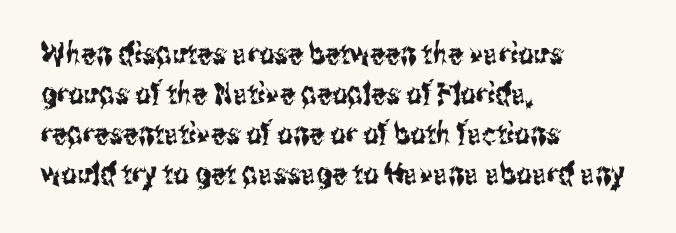
The words here are not underlined. The paragraph shown leans on its left margin. Stroke terminals: plain, sans-serif. Italic: no, the glyphs are upright roman. Is this a fixed-width face? No — the glyphs have proportional, varying widths. The gaps between neighbouring characters are ordinary and unremarkable.
